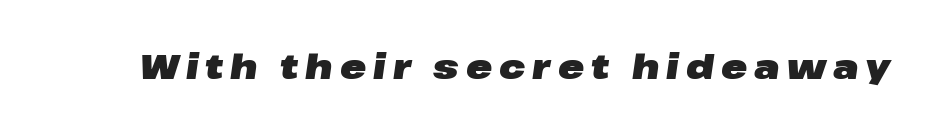
Q: Is the text bold? A: Yes.
Q: Is the text italic (slanted)? A: Yes, it leans right by about 8 degrees.
Q: Is the text underlined? A: No.
Q: Is the spacing between letters normal or unusually wide? A: Unusually wide.
Q: Width (condensed, normal, or wide)? A: Wide.
Q: Stroke contrast? A: Low.
Q: x-height? A: Medium.
Q: Monospaced? A: No.
